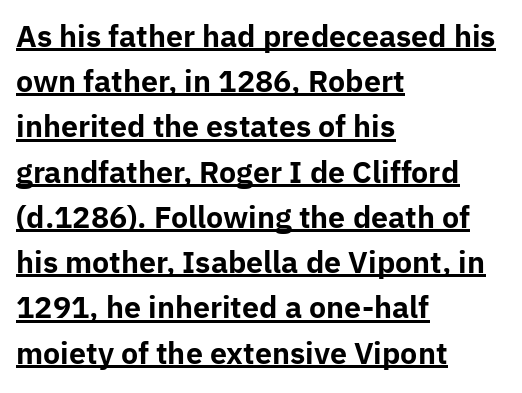
{"serif": "no", "italic": "no", "bold": "yes", "weight": "bold", "width": "normal", "stroke_contrast": "low", "x_height": "medium", "monospaced": "no", "underline": "yes", "align": "left", "line_spacing": "normal", "line_spacing_ratio": 1.56, "letter_spacing": "normal", "letter_spacing_em": 0.0, "glyph_px": 29}
